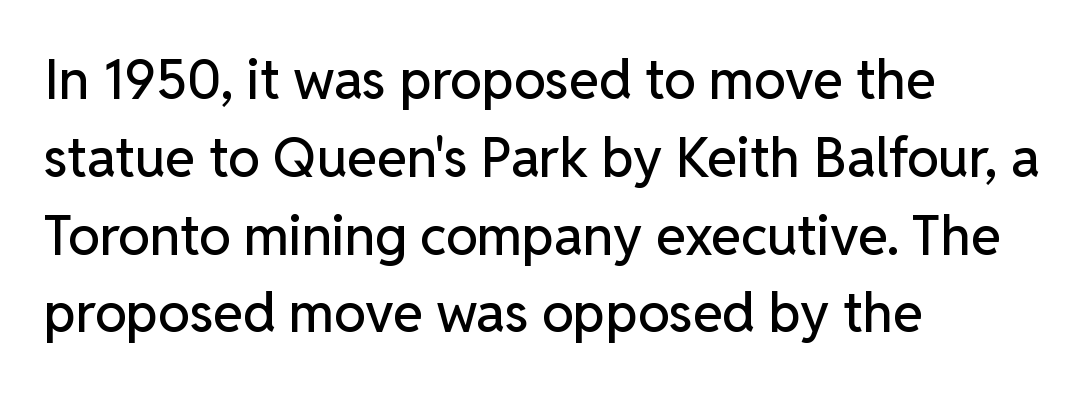
The image shows 54 px sans-serif type, upright; set left-aligned, normal line spacing (1.44x), normal letter spacing, not underlined; low stroke contrast and a medium x-height.
